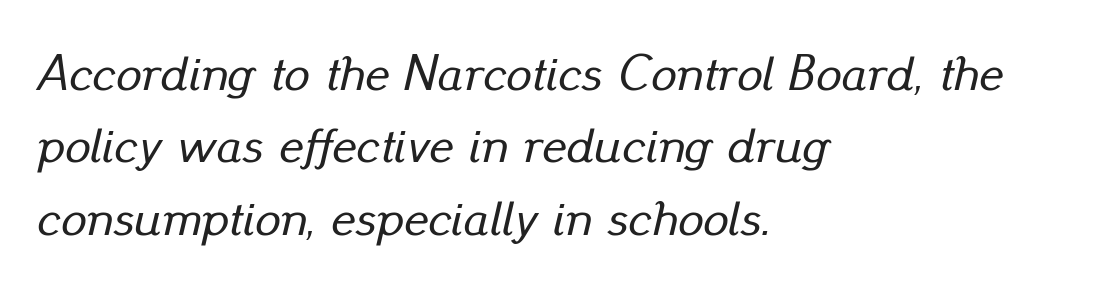
Q: Is the text italic (slanted)? A: Yes, it leans right by about 13 degrees.
Q: Is the text underlined? A: No.
Q: How is the paragraph aligned? A: Left-aligned.
Q: Is the spacing between letters normal or unusually wide? A: Normal.
Q: Is the spacing between lines tight, normal or loose? A: Normal.
Q: Width (condensed, normal, or wide)? A: Normal.
Q: Stroke contrast? A: Low.
Q: x-height? A: Small.
Q: Monospaced? A: No.
